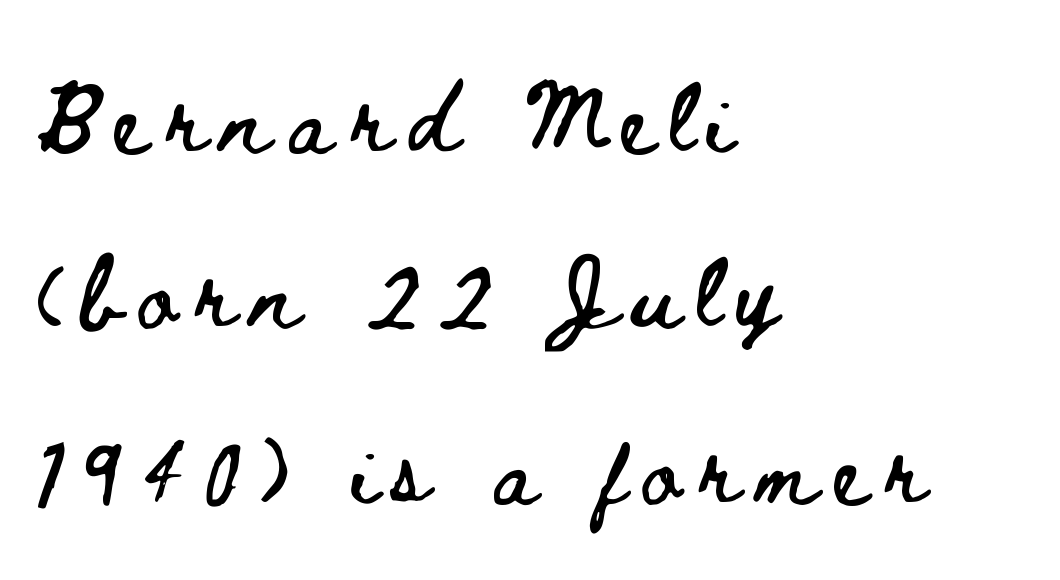
{"width": "wide", "stroke_contrast": "low", "x_height": "small", "monospaced": "no", "underline": "no", "align": "left", "line_spacing": "loose", "line_spacing_ratio": 2.47, "letter_spacing": "wide", "letter_spacing_em": 0.22, "glyph_px": 71}
